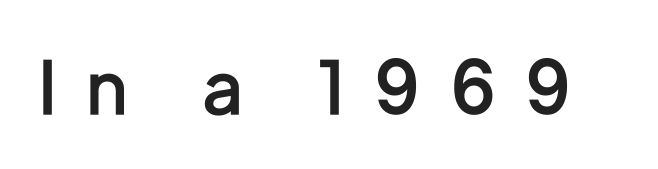
Q: Is the text bold? A: Semi-bold.
Q: Is the text italic (slanted)? A: No, it is upright.
Q: Is the typeface a serif or a sans-serif typeface? A: Sans-serif.
Q: Is the text underlined? A: No.
Q: Is the spacing between letters normal or unusually wide? A: Unusually wide.
Q: Width (condensed, normal, or wide)? A: Condensed.
Q: Stroke contrast? A: Low.
Q: x-height? A: Medium.
Q: Monospaced? A: No.
